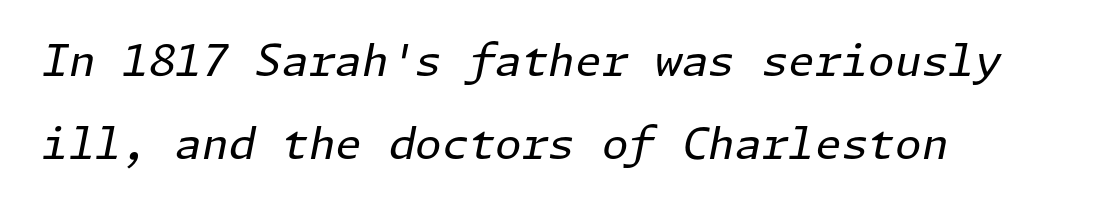
The string is rendered with underlining switched off. Caption: multi-line text, flush left, ragged right. A quiet, ordinary-to-light weight characterises the typeface. Regarding leading, the lines here are spaced well apart. There is no visible air inserted between adjacent glyphs.
